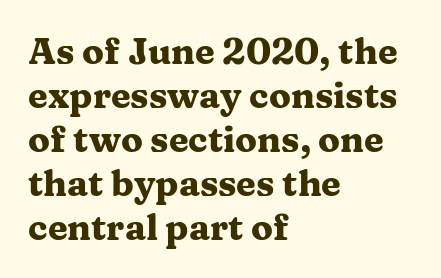
{"serif": "yes", "italic": "no", "bold": "yes", "weight": "heavy", "width": "wide", "stroke_contrast": "medium", "x_height": "medium", "monospaced": "no", "underline": "no", "align": "left", "line_spacing_ratio": 1.22, "letter_spacing": "normal", "letter_spacing_em": 0.0, "glyph_px": 36}
